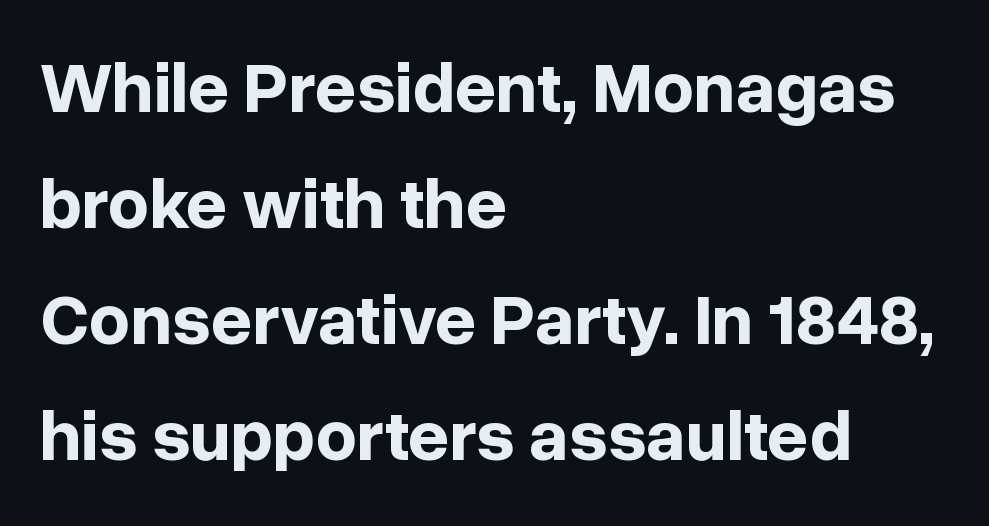
Q: Is the text bold? A: Yes.
Q: Is the text italic (slanted)? A: No, it is upright.
Q: Is the typeface a serif or a sans-serif typeface? A: Sans-serif.
Q: Is the text underlined? A: No.
Q: How is the paragraph aligned? A: Left-aligned.
Q: Is the spacing between letters normal or unusually wide? A: Normal.
Q: Is the spacing between lines tight, normal or loose? A: Normal.
Q: Width (condensed, normal, or wide)? A: Normal.
Q: Stroke contrast? A: Low.
Q: x-height? A: Medium.
Q: Monospaced? A: No.
